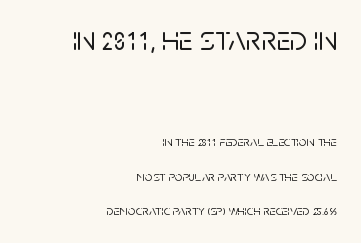
The image shows 34 px sans-serif type, upright; set right-aligned, loose line spacing (2.47x), normal letter spacing, not underlined; the first (top) block is 2.43x larger; low stroke contrast and a large x-height.
